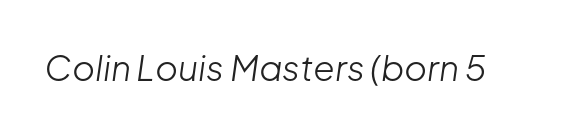
Q: Is the text bold? A: No.
Q: Is the text italic (slanted)? A: Yes, it leans right by about 8 degrees.
Q: Is the text underlined? A: No.
Q: Is the spacing between letters normal or unusually wide? A: Normal.
Q: Width (condensed, normal, or wide)? A: Normal.
Q: Stroke contrast? A: Low.
Q: x-height? A: Medium.
Q: Monospaced? A: No.
